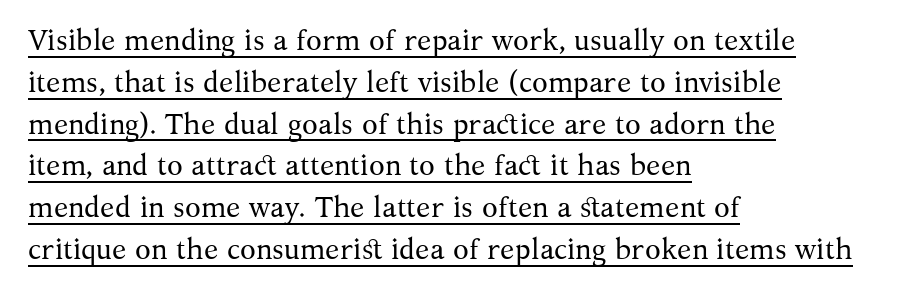
The line texture is even and compact thanks to regular tracking. Looks like someone drew a line under every word here. These lines are rendered in a variable-pitch font. Old-style or modern, the face here clearly has serifs. Caption: multi-line text, flush left, ragged right.
